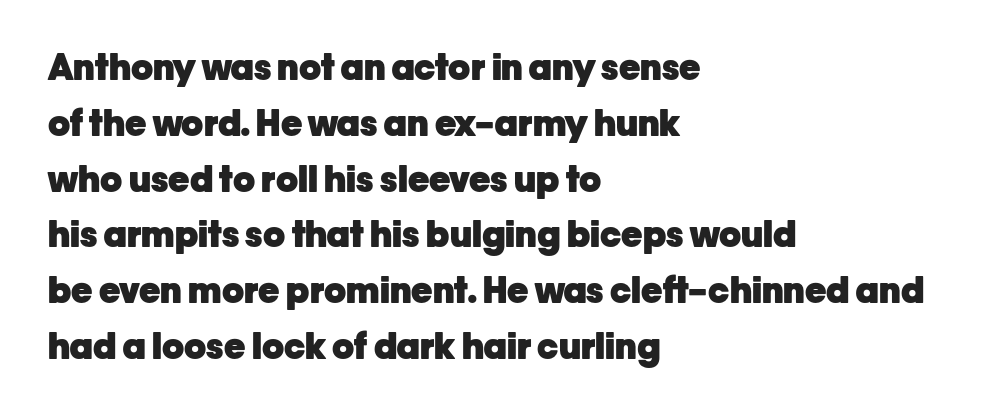
{"serif": "no", "italic": "no", "bold": "yes", "weight": "heavy", "width": "normal", "stroke_contrast": "low", "x_height": "medium", "monospaced": "no", "underline": "no", "align": "left", "line_spacing": "normal", "line_spacing_ratio": 1.55, "letter_spacing": "normal", "letter_spacing_em": 0.0, "glyph_px": 36}
